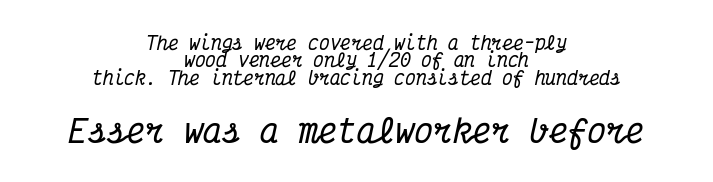
{"serif": "yes", "italic": "yes", "lean": "right", "slant_degrees": 12, "width": "condensed", "stroke_contrast": "medium", "x_height": "medium", "monospaced": "yes", "underline": "no", "align": "center", "line_spacing": "tight", "line_spacing_ratio": 0.96, "letter_spacing": "normal", "letter_spacing_em": 0.0, "larger_block": "second", "size_ratio": 1.78, "glyph_px": 32}
